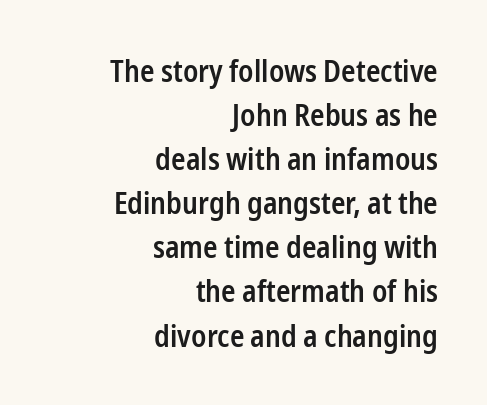
{"serif": "no", "italic": "no", "bold": "semi", "weight": "semibold", "width": "condensed", "stroke_contrast": "low", "x_height": "medium", "monospaced": "no", "underline": "no", "align": "right", "line_spacing": "normal", "line_spacing_ratio": 1.47, "letter_spacing": "normal", "letter_spacing_em": 0.0, "glyph_px": 30}
